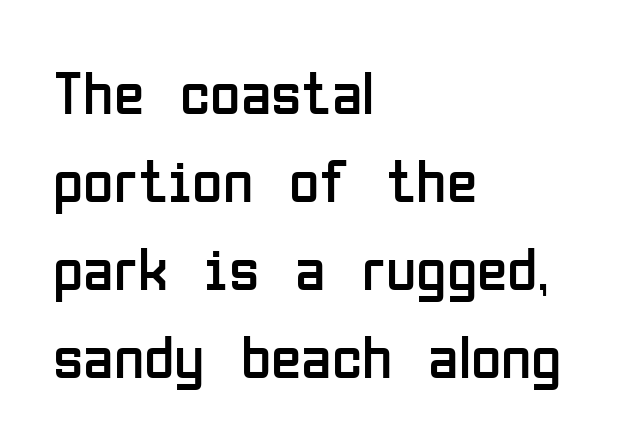
The typeface chosen for these lines omits serifs. Nobody touched the tracking dial on this one. Every row of glyphs begins at an identical x-position on the left. Heaviness? Minimal to ordinary, like unemphasized prose. Normally led — the rows are evenly, conventionally spaced. Note the varied advance widths — an 'i' is clearly narrower than an 'm'.
